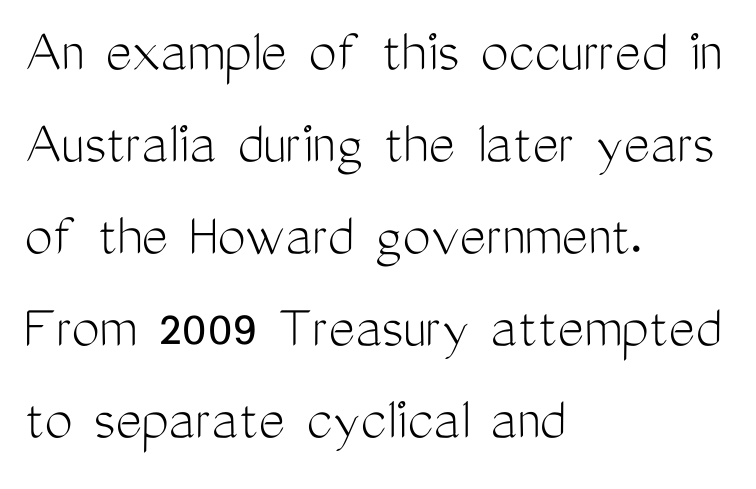
The image shows 63 px light, condensed sans-serif type, upright; set left-aligned, normal line spacing (1.46x), normal letter spacing, not underlined; medium stroke contrast and a medium x-height.
